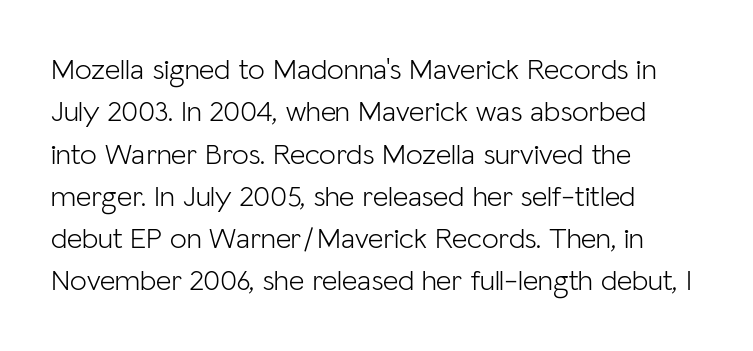
No italicization has been applied; the sample stays upright. Weight: not bold — regular or lighter. Varying glyph widths throughout — classic text-font behaviour. Each word holds together tightly as a unit, with standard inter-letter gaps. A classic flush-left, rag-right setting is used for this passage. The glyphs are unaccompanied by any horizontal stroke below them.
